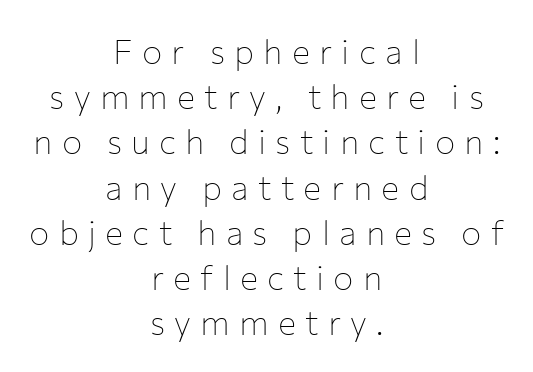
The image shows 34 px thin sans-serif type, upright; set centered, normal line spacing (1.33x), unusually wide letter spacing (+0.27 em), not underlined; low stroke contrast and a medium x-height.
